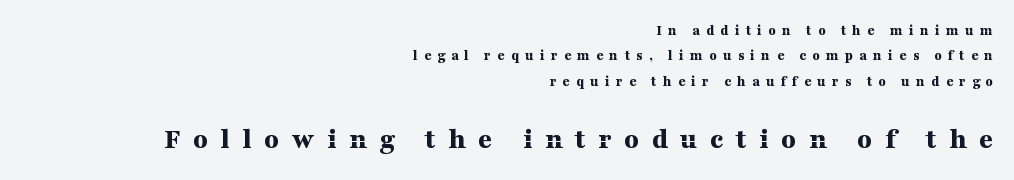
Q: Is the text bold? A: Yes.
Q: Is the text italic (slanted)? A: No, it is upright.
Q: Is the typeface a serif or a sans-serif typeface? A: Serif.
Q: Is the text underlined? A: No.
Q: How is the paragraph aligned? A: Right-aligned.
Q: Is the spacing between letters normal or unusually wide? A: Unusually wide.
Q: Is the spacing between lines tight, normal or loose? A: Normal.
Q: Which block of text is set in a larger size, the first (top) or the second (bottom)? A: The second (bottom) one.
Q: Width (condensed, normal, or wide)? A: Wide.
Q: Stroke contrast? A: Medium.
Q: x-height? A: Medium.
Q: Monospaced? A: No.
